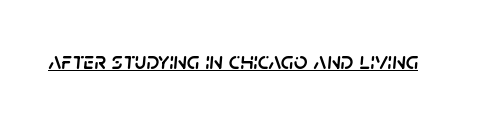
Q: Is the text italic (slanted)? A: Yes, it leans right by about 5 degrees.
Q: Is the text underlined? A: Yes.
Q: Is the spacing between letters normal or unusually wide? A: Normal.
